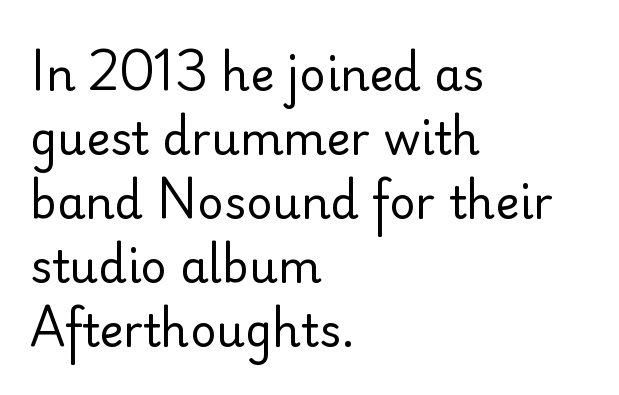
{"serif": "no", "italic": "no", "bold": "no", "weight": "regular", "width": "normal", "stroke_contrast": "low", "x_height": "small", "monospaced": "no", "underline": "no", "align": "left", "line_spacing": "normal", "line_spacing_ratio": 1.42, "letter_spacing": "normal", "letter_spacing_em": 0.0, "glyph_px": 45}
